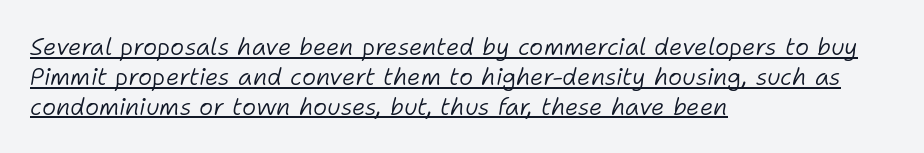
{"italic": "yes", "lean": "right", "slant_degrees": 11, "bold": "no", "underline": "yes", "align": "left", "line_spacing_ratio": 1.24, "letter_spacing": "normal", "letter_spacing_em": 0.0, "glyph_px": 24}
